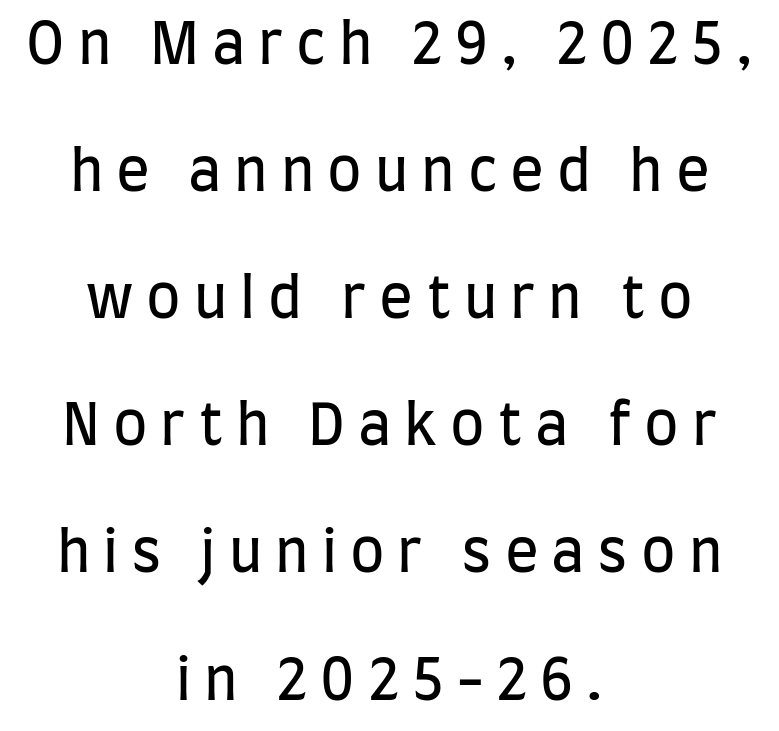
{"serif": "no", "italic": "no", "bold": "no", "weight": "regular", "width": "condensed", "stroke_contrast": "low", "x_height": "large", "monospaced": "no", "underline": "no", "align": "center", "line_spacing": "loose", "line_spacing_ratio": 2.27, "letter_spacing": "wide", "letter_spacing_em": 0.23, "glyph_px": 56}
